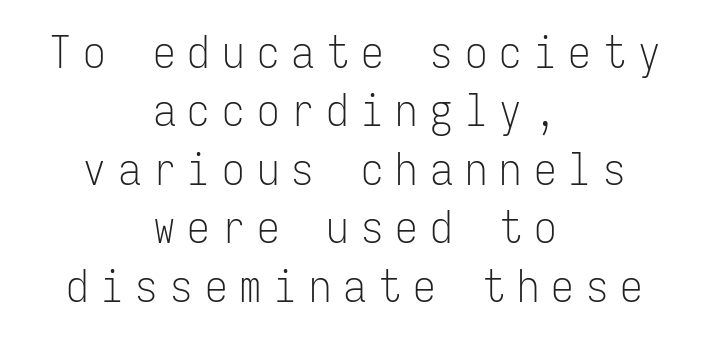
Q: Is the text bold? A: No.
Q: Is the text italic (slanted)? A: No, it is upright.
Q: Is the typeface a serif or a sans-serif typeface? A: Sans-serif.
Q: Is the text underlined? A: No.
Q: How is the paragraph aligned? A: Centered.
Q: Is the spacing between letters normal or unusually wide? A: Unusually wide.
Q: Is the spacing between lines tight, normal or loose? A: Normal.
Q: Width (condensed, normal, or wide)? A: Condensed.
Q: Stroke contrast? A: Low.
Q: x-height? A: Medium.
Q: Monospaced? A: Yes.
